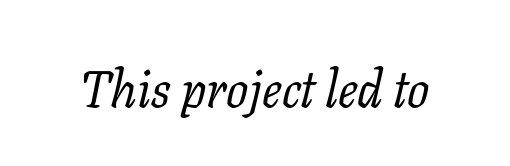
A typesetter would mark this as italic. The space directly below the letters is spotless. Look at the bottom of the vertical strokes: they flare into serifs here. The letters advance in unequal steps, a hallmark of proportional type. Glyph-to-glyph distance matches everyday printed text. Letters have the restrained weight of plain body copy at most.
